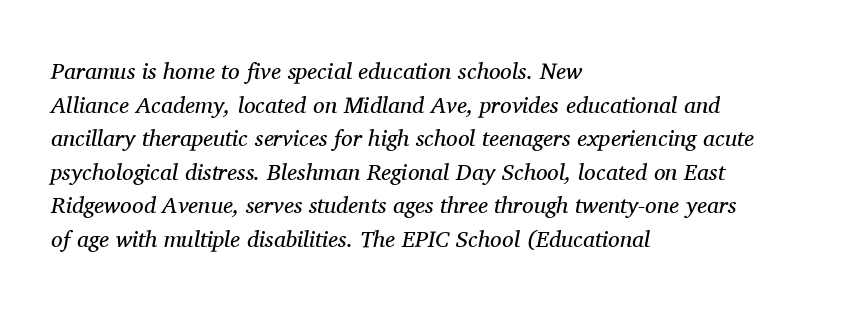
Q: Is the text bold? A: No.
Q: Is the text italic (slanted)? A: Yes, it leans right by about 11 degrees.
Q: Is the text underlined? A: No.
Q: How is the paragraph aligned? A: Left-aligned.
Q: Is the spacing between letters normal or unusually wide? A: Normal.
Q: Is the spacing between lines tight, normal or loose? A: Normal.
